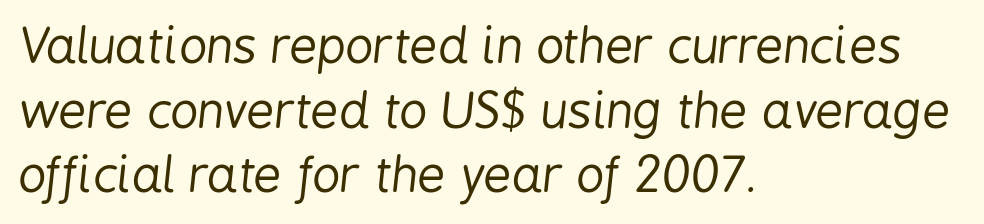
Nobody touched the tracking dial on this one. Ink coverage per letter is moderate at most. A normal amount of white space separates one row of letters from the next. These lines are set flush left with a ragged right edge. Note the varied advance widths — an 'i' is clearly narrower than an 'm'.
